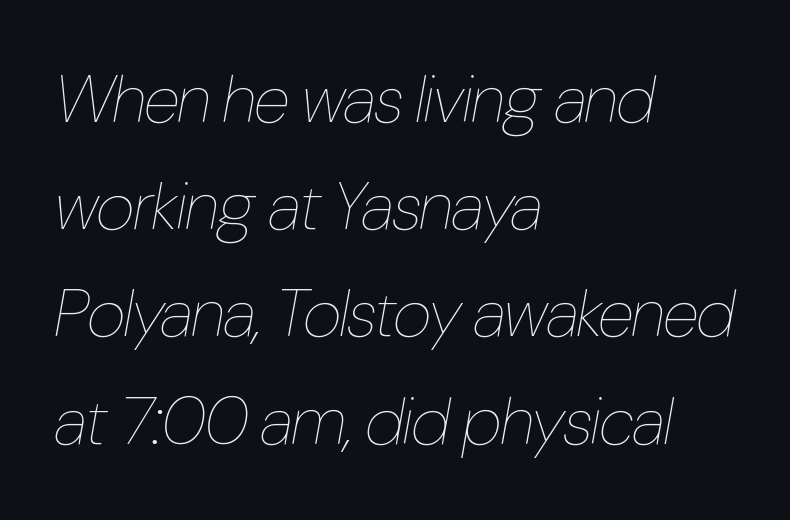
{"italic": "yes", "lean": "right", "slant_degrees": 10, "bold": "no", "weight": "thin", "width": "condensed", "stroke_contrast": "low", "x_height": "medium", "monospaced": "no", "underline": "no", "align": "left", "line_spacing": "normal", "line_spacing_ratio": 1.6, "letter_spacing": "normal", "letter_spacing_em": 0.0, "glyph_px": 67}
